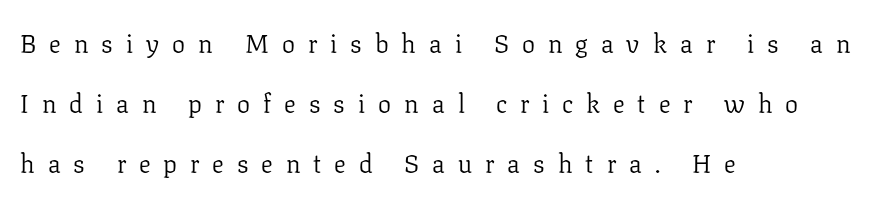
The image shows 26 px text type, upright; set left-aligned, loose line spacing (2.31x), unusually wide letter spacing (+0.5 em), not underlined.
